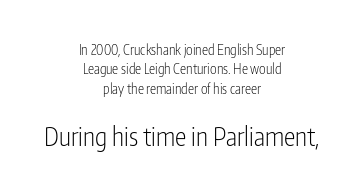
The image shows 26 px text type, upright; set centered, normal line spacing (1.38x), normal letter spacing, not underlined; the second (bottom) block is 1.86x larger.
